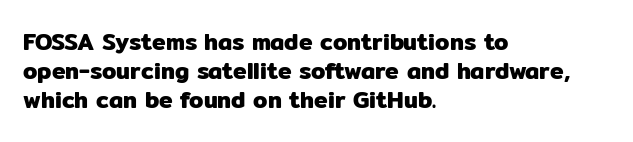
The image shows 23 px text type, upright; set left-aligned, normal line spacing (1.27x), normal letter spacing, not underlined.
